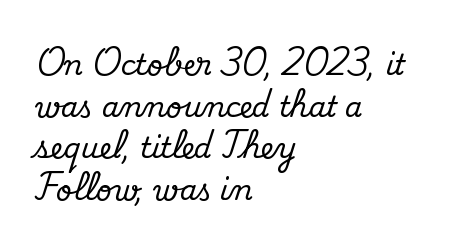
Typeset ragged right — the left edge is the straight one. The tracking reads as untouched default to a designer's eye. Each letter's strokes conclude with small projecting serifs. Note the varied advance widths — an 'i' is clearly narrower than an 'm'. Bare-footed words on every line.
